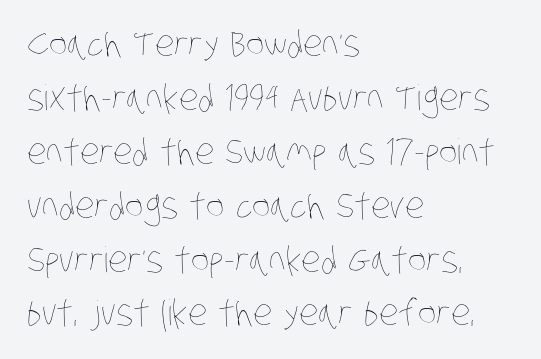
Look at the tracking — it's just the regular setting, nothing added. Line starts are locked; line ends wander. Words float on clear page, feet unadorned. The lines sit at an ordinary, default distance from one another. No extra ink here — the face is not bold.
